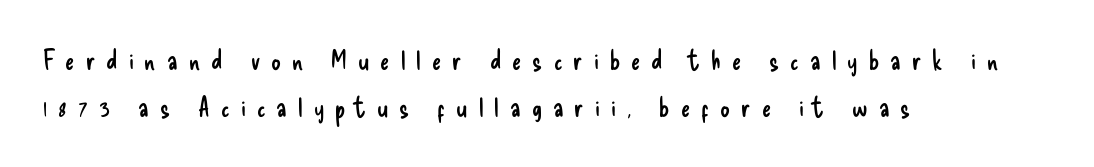
Q: Is the text bold? A: No.
Q: Is the text italic (slanted)? A: No, it is upright.
Q: Is the text underlined? A: No.
Q: How is the paragraph aligned? A: Left-aligned.
Q: Is the spacing between letters normal or unusually wide? A: Unusually wide.
